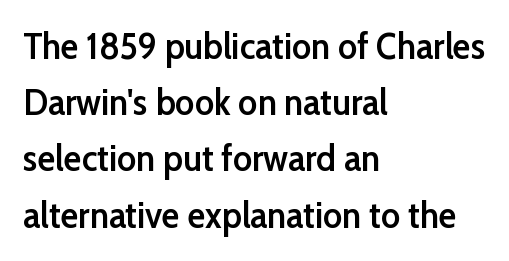
Note: no serifs on the glyphs. Vertically, the passage feels balanced, rows spaced as you'd expect. This rendering uses left alignment, leaving the right contour irregular. Does the weight exceed regular? Yes, but only to semibold.
